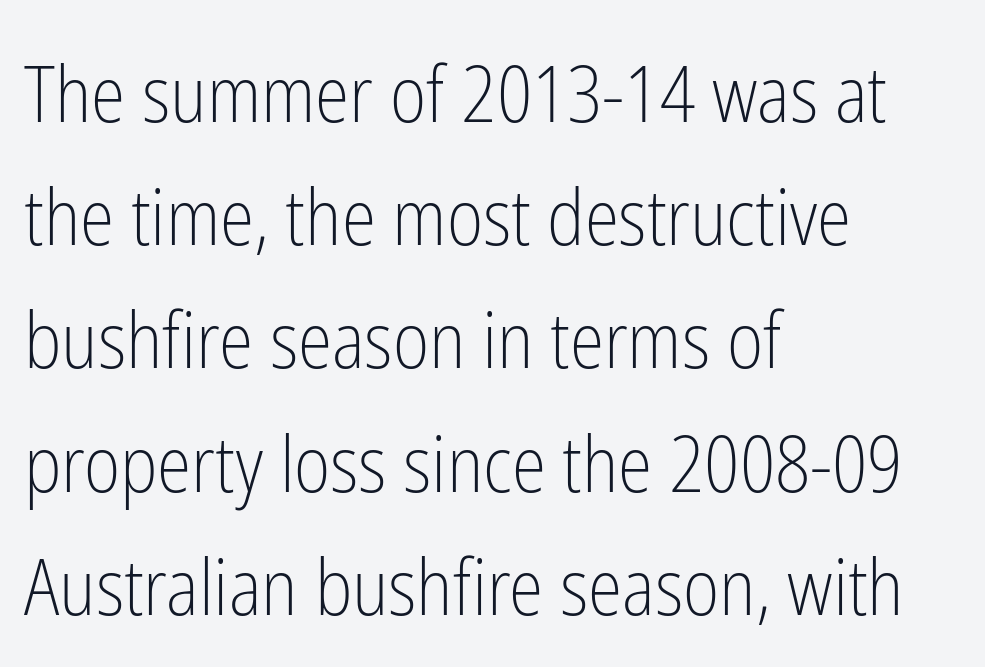
Does the leading feel generous? No, just average. Honestly, the letter spacing is just normal — you wouldn't notice it. The type family on display is of the sans-serif kind. You could not count columns in this text — the font is proportionally spaced. The characters are drawn with everyday or finer stroke widths. The paragraph shown leans on its left margin.
